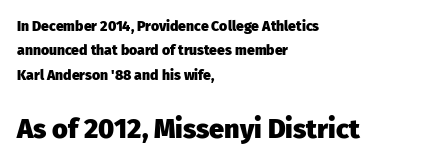
Q: Is the text bold? A: Yes.
Q: Is the text italic (slanted)? A: No, it is upright.
Q: Is the text underlined? A: No.
Q: How is the paragraph aligned? A: Left-aligned.
Q: Is the spacing between letters normal or unusually wide? A: Normal.
Q: Which block of text is set in a larger size, the first (top) or the second (bottom)? A: The second (bottom) one.
